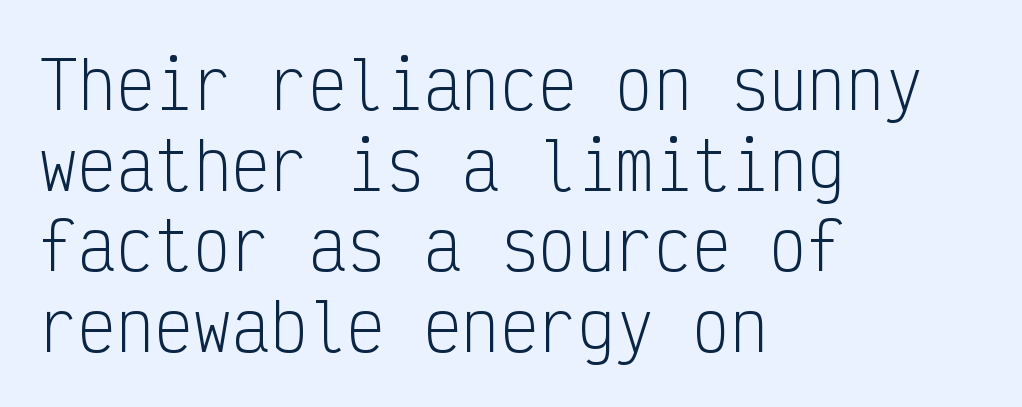
{"serif": "no", "italic": "no", "bold": "no", "weight": "light", "width": "condensed", "stroke_contrast": "low", "x_height": "medium", "monospaced": "yes", "underline": "no", "align": "left", "line_spacing": "normal", "line_spacing_ratio": 1.26, "letter_spacing": "normal", "letter_spacing_em": 0.0, "glyph_px": 64}
